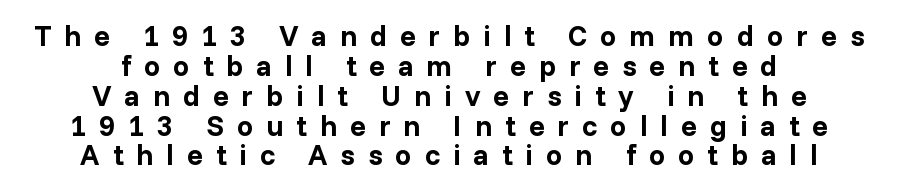
As a designer I'd log this as weight 700, bold. The tracking jumps out immediately: characters are airy and widely separated. Visually the block forms a symmetrical silhouette, jagged on both flanks. One glance says dense: line gaps are narrower than usual.
